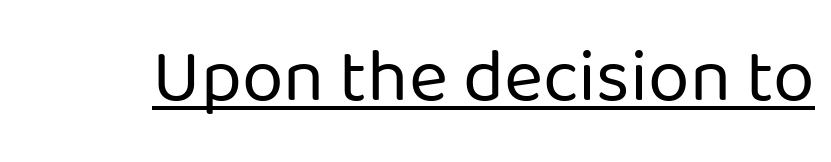
The image shows 75 px regular-weight sans-serif type, upright; set normal letter spacing, underlined; low stroke contrast and a medium x-height.
